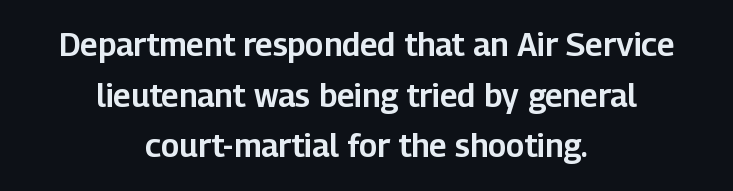
These lines are rendered in a variable-pitch font. The passage shown has conventional tracking throughout. Clear beneath every line of the passage. Every row of glyphs is offset so its center matches the block's center. The lettering holds an erect, upright posture throughout. These lines sit exactly where default settings would place them.
